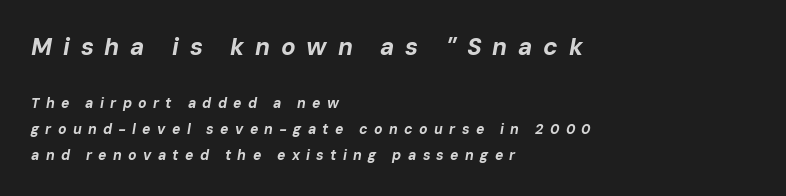
{"italic": "yes", "lean": "right", "slant_degrees": 10, "bold": "yes", "underline": "no", "align": "left", "line_spacing_ratio": 1.84, "letter_spacing": "wide", "letter_spacing_em": 0.45, "larger_block": "first", "size_ratio": 1.71, "glyph_px": 24}
